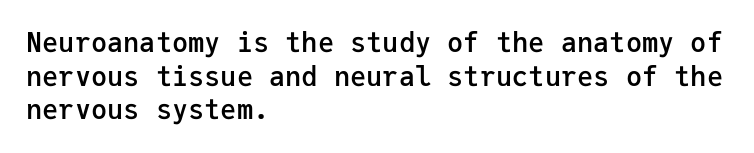
The image shows 27 px text type, upright; set left-aligned, normal line spacing (1.25x), normal letter spacing, not underlined.
